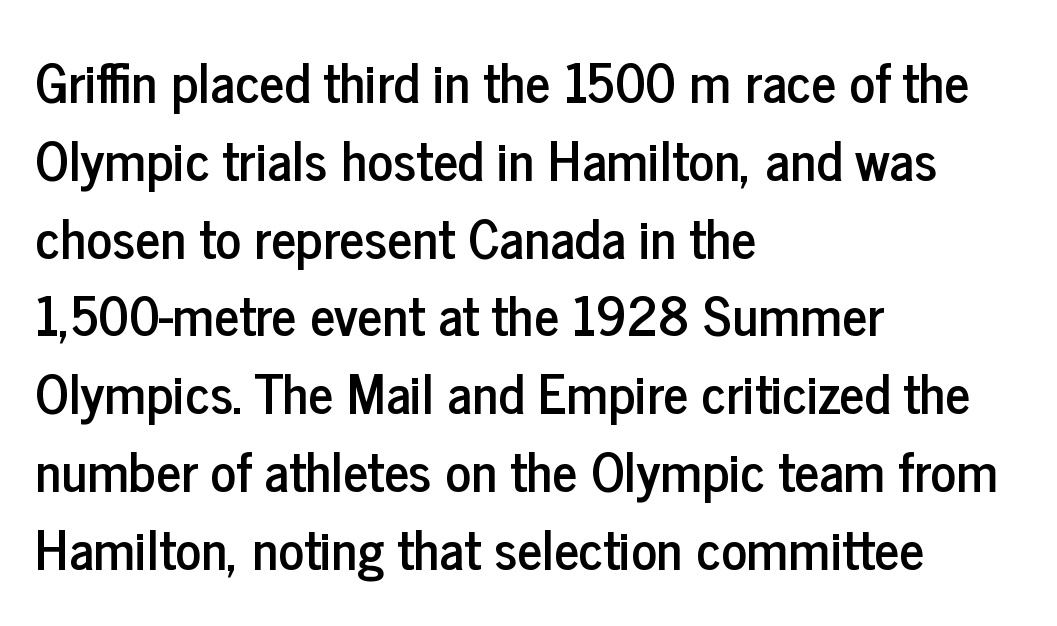
What's the leading like? Ordinary, nothing unusual. Look at the bottom of the vertical strokes: they stop flat, with no serifs. Casual observation: everything's shoved over to the left. Spacing between characters is what you'd get straight out of the box. Notice how the stems are strictly vertical — no italics here.
